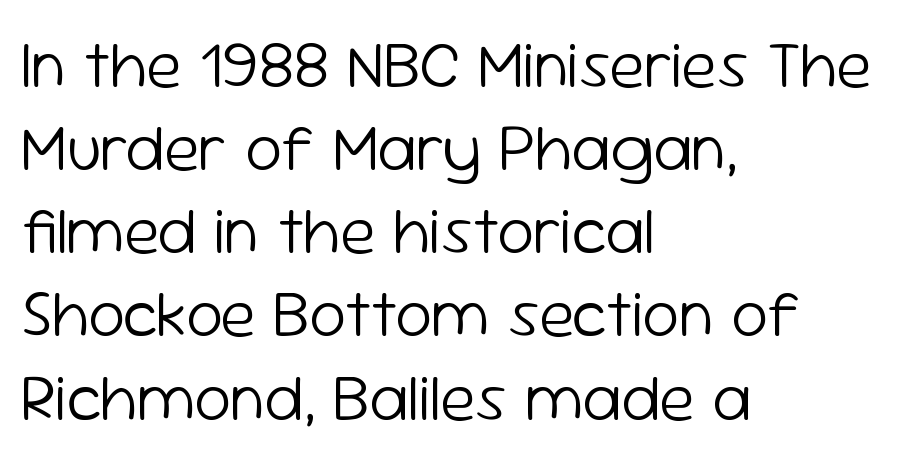
The image shows 66 px light sans-serif type, upright; set left-aligned, normal line spacing (1.26x), normal letter spacing, not underlined; low stroke contrast and a medium x-height.
